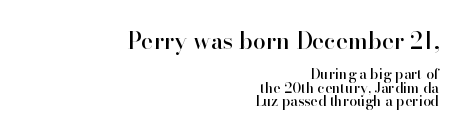
The image shows 23 px text type, upright; set right-aligned, tight line spacing (0.96x), normal letter spacing, not underlined; the first (top) block is 1.64x larger.
